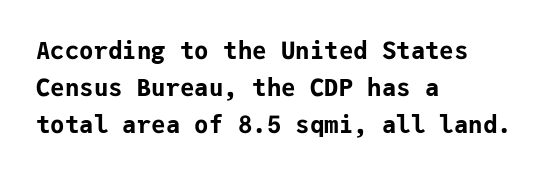
The image shows 24 px bold type, upright; set left-aligned, normal line spacing (1.55x), normal letter spacing, not underlined.
